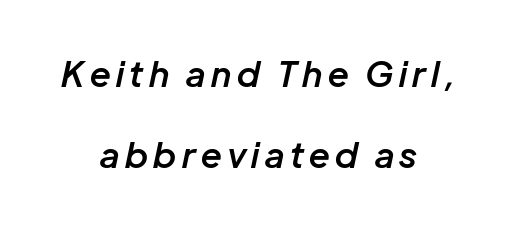
Q: Is the text bold? A: Semi-bold.
Q: Is the text italic (slanted)? A: Yes, it leans right by about 12 degrees.
Q: Is the text underlined? A: No.
Q: How is the paragraph aligned? A: Centered.
Q: Is the spacing between lines tight, normal or loose? A: Loose.
Q: Width (condensed, normal, or wide)? A: Normal.
Q: Stroke contrast? A: Low.
Q: x-height? A: Medium.
Q: Monospaced? A: No.
